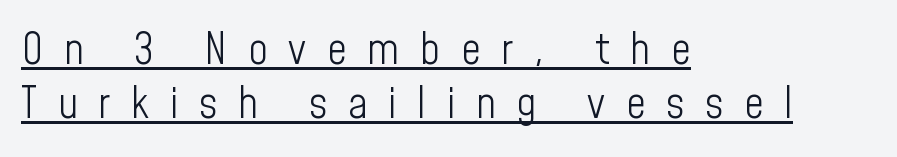
{"serif": "no", "italic": "no", "bold": "no", "weight": "light", "width": "condensed", "stroke_contrast": "low", "x_height": "medium", "monospaced": "no", "underline": "yes", "align": "left", "line_spacing": "normal", "line_spacing_ratio": 1.25, "letter_spacing": "wide", "letter_spacing_em": 0.48, "glyph_px": 43}
